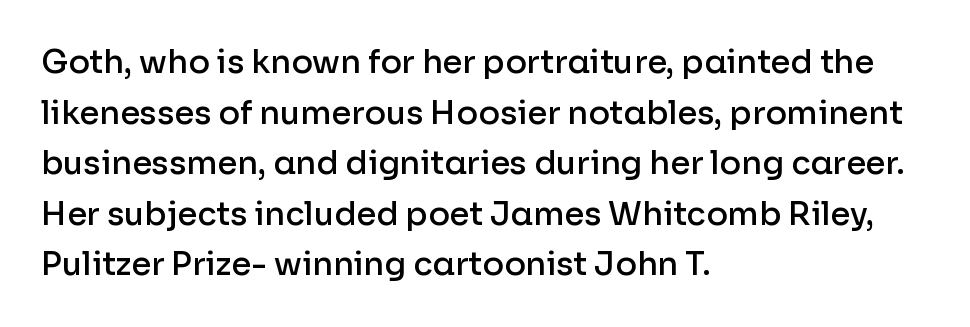
A sans-serif font was chosen for this passage. The specimen reads as upright at a glance. Stroke thickness is moderately raised; the sample reads as semibold. Here the designer chose a conventional face with non-uniform glyph widths. Unmarked baselines from the first word to the last.
